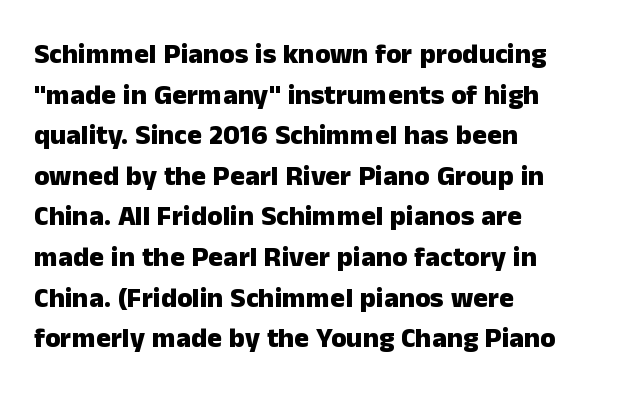
The image shows 28 px heavy sans-serif type, upright; set left-aligned, normal line spacing (1.45x), normal letter spacing, not underlined; low stroke contrast and a medium x-height.
